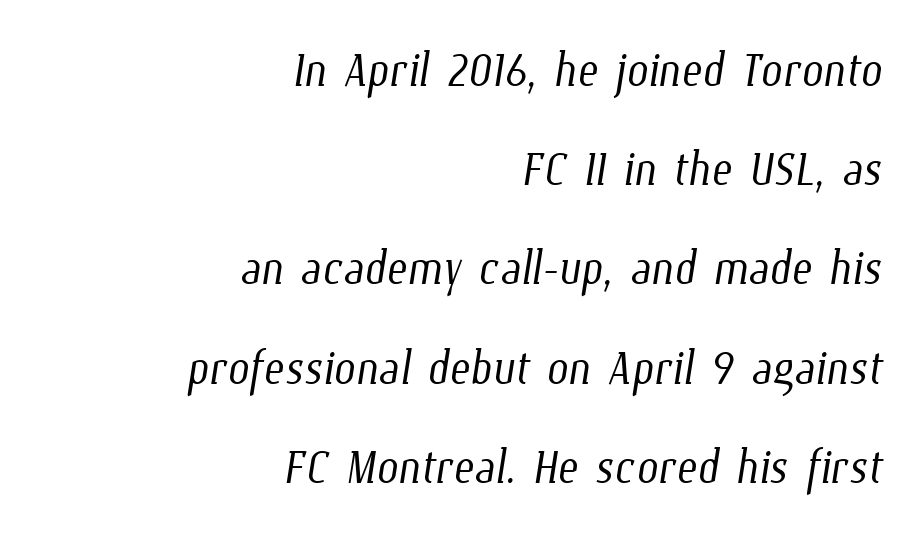
The image shows 62 px light, condensed type; set right-aligned, normal line spacing (1.6x), normal letter spacing, not underlined; low stroke contrast and a medium x-height.
